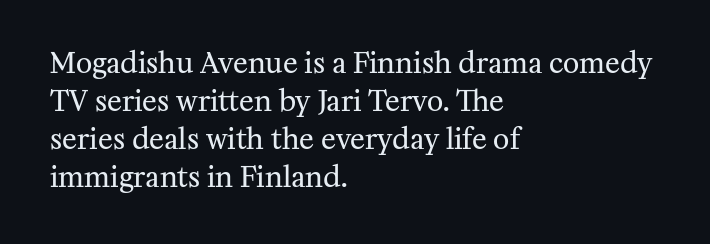
Q: Is the text bold? A: No.
Q: Is the text italic (slanted)? A: No, it is upright.
Q: Is the typeface a serif or a sans-serif typeface? A: Serif.
Q: Is the text underlined? A: No.
Q: How is the paragraph aligned? A: Left-aligned.
Q: Is the spacing between letters normal or unusually wide? A: Normal.
Q: Is the spacing between lines tight, normal or loose? A: Normal.
Q: Width (condensed, normal, or wide)? A: Normal.
Q: Stroke contrast? A: Medium.
Q: x-height? A: Medium.
Q: Monospaced? A: No.
